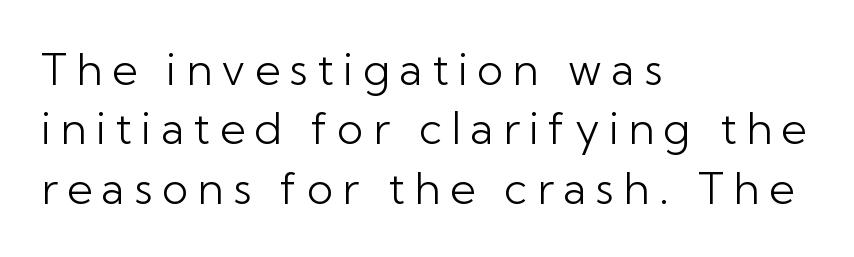
Q: Is the text bold? A: No.
Q: Is the text italic (slanted)? A: No, it is upright.
Q: Is the typeface a serif or a sans-serif typeface? A: Sans-serif.
Q: Is the text underlined? A: No.
Q: How is the paragraph aligned? A: Left-aligned.
Q: Is the spacing between letters normal or unusually wide? A: Unusually wide.
Q: Is the spacing between lines tight, normal or loose? A: Normal.
Q: Width (condensed, normal, or wide)? A: Normal.
Q: Stroke contrast? A: Low.
Q: x-height? A: Medium.
Q: Monospaced? A: No.
